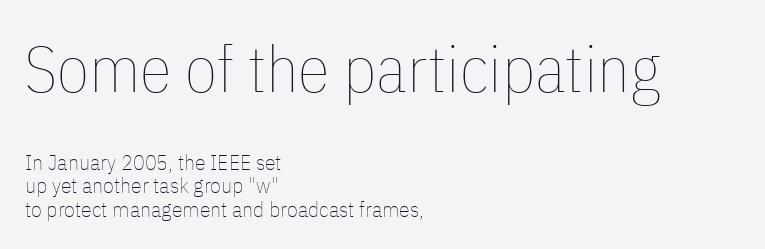
Type size steps down from the first block to the second. Looks like regular typesetting: each glyph gets only the width it needs. Vertical spacing — tight. Glyph-to-glyph distance matches everyday printed text. The ragged edge is on the right, which tells us the setting is flush left.
